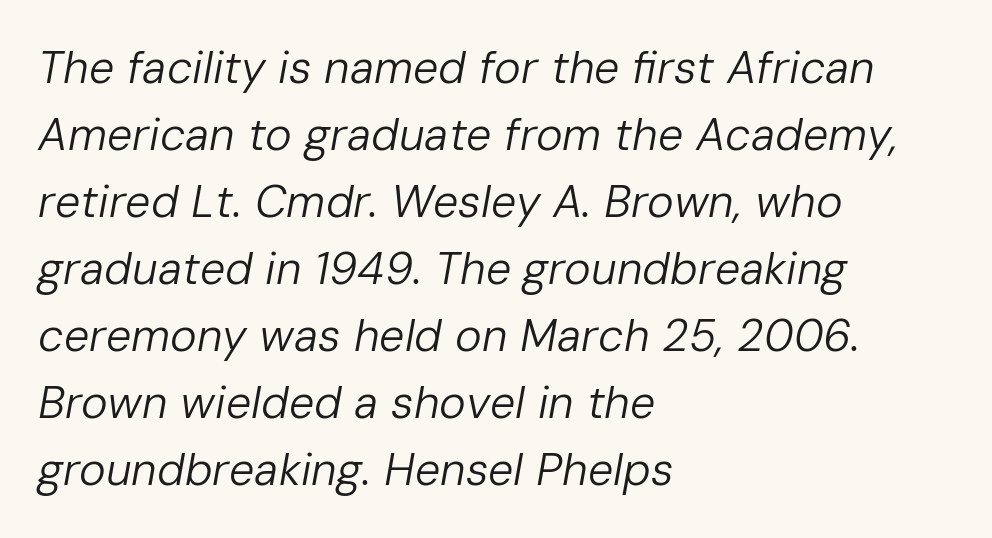
Q: Is the text bold? A: No.
Q: Is the text italic (slanted)? A: Yes, it leans right by about 10 degrees.
Q: Is the text underlined? A: No.
Q: How is the paragraph aligned? A: Left-aligned.
Q: Is the spacing between letters normal or unusually wide? A: Normal.
Q: Is the spacing between lines tight, normal or loose? A: Normal.
Q: Width (condensed, normal, or wide)? A: Normal.
Q: Stroke contrast? A: Low.
Q: x-height? A: Medium.
Q: Monospaced? A: No.
